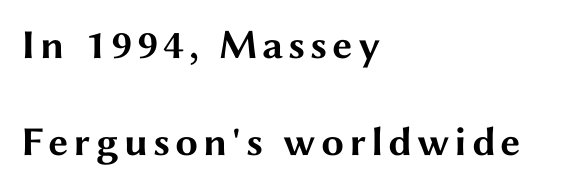
The image shows 41 px bold, wide sans-serif type, upright; set left-aligned, loose line spacing (2.37x), not underlined; medium stroke contrast and a medium x-height.
